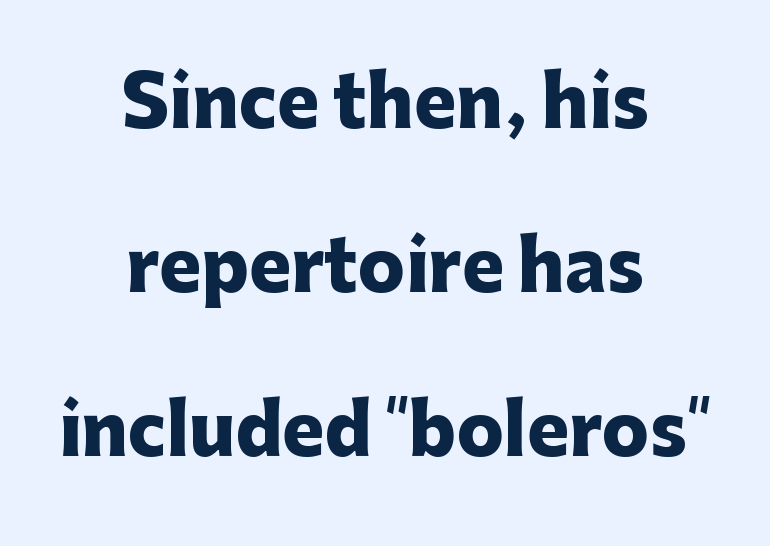
The image shows 70 px heavy sans-serif type, upright; set centered, loose line spacing (2.34x), normal letter spacing, not underlined; low stroke contrast and a medium x-height.
